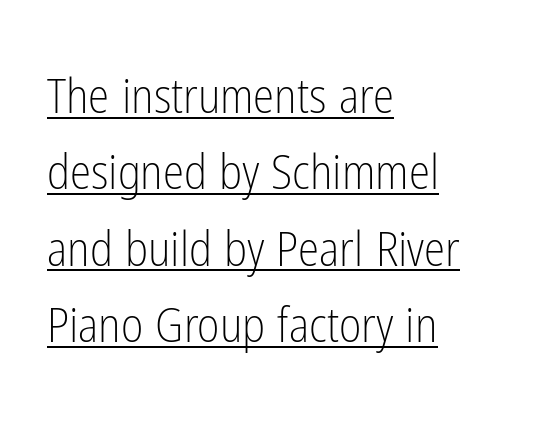
Is this a sans? Yes — the strokes have no serifs. The sample's only ornament is a line tracing under the words. Is the block centered? No — it sits flush against the left margin. No extra tracking has been applied to these lines. These lines are rendered in a variable-pitch font. Interline gaps are of average width in this sample.
